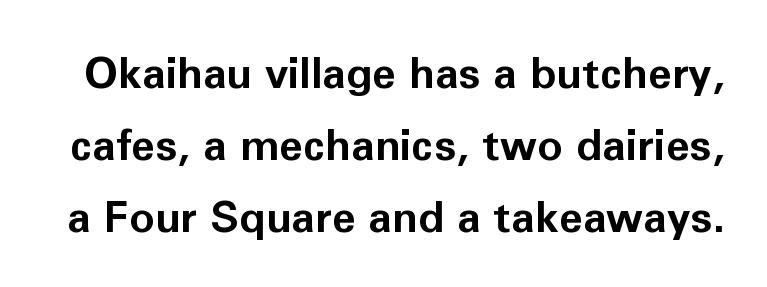
{"serif": "no", "italic": "no", "bold": "yes", "weight": "bold", "width": "normal", "stroke_contrast": "low", "x_height": "medium", "monospaced": "no", "underline": "no", "line_spacing": "normal", "line_spacing_ratio": 1.68, "letter_spacing": "normal", "letter_spacing_em": 0.0, "glyph_px": 43}
